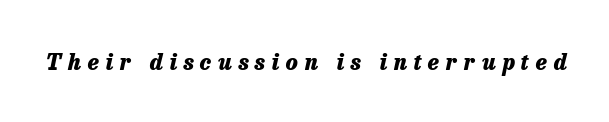
Q: Is the text bold? A: Yes.
Q: Is the text italic (slanted)? A: Yes, it leans right by about 13 degrees.
Q: Is the text underlined? A: No.
Q: Is the spacing between letters normal or unusually wide? A: Unusually wide.
